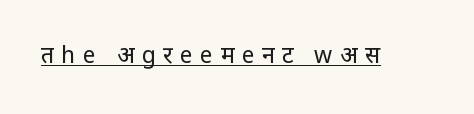
Q: Is the text bold? A: No.
Q: Is the text italic (slanted)? A: No, it is upright.
Q: Is the text underlined? A: Yes.
Q: Is the spacing between letters normal or unusually wide? A: Unusually wide.
